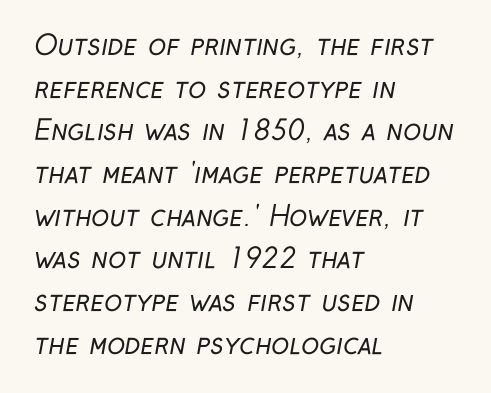
This rendering leaves character spacing at its baseline value. The space directly below the letters is spotless. Does the copy run flush right? No — it runs flush left. A typesetter would call this leading conventional body-copy spacing. Stems and bowls with no extra thickness — not bold.
